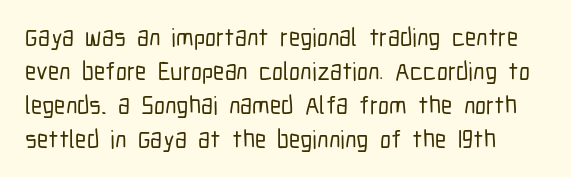
Q: Is the text italic (slanted)? A: No, it is upright.
Q: Is the text underlined? A: No.
Q: Is the spacing between letters normal or unusually wide? A: Normal.
Q: Is the spacing between lines tight, normal or loose? A: Normal.
